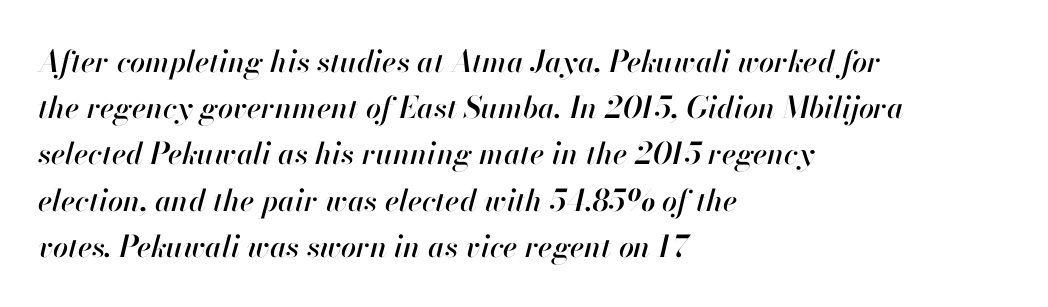
{"italic": "yes", "lean": "right", "slant_degrees": 13, "width": "normal", "stroke_contrast": "high", "x_height": "small", "monospaced": "no", "underline": "no", "align": "left", "line_spacing": "normal", "line_spacing_ratio": 1.54, "letter_spacing": "normal", "letter_spacing_em": 0.0, "glyph_px": 30}
